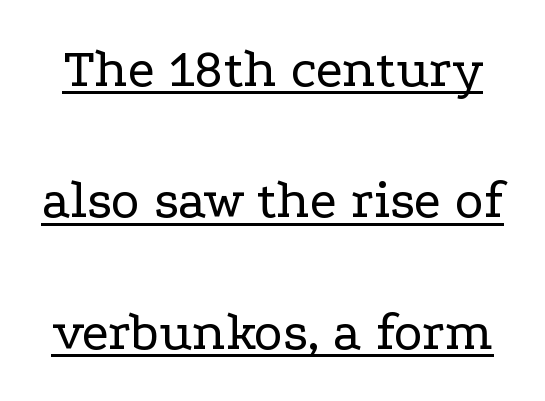
Note the varied advance widths — an 'i' is clearly narrower than an 'm'. To sum up the face: it has serifs. Italic? Not at all — the glyphs are vertical. In terms of leading, this rendering errs on the spacious side. Caption: lettering with a line underneath. Each word holds together tightly as a unit, with standard inter-letter gaps.
